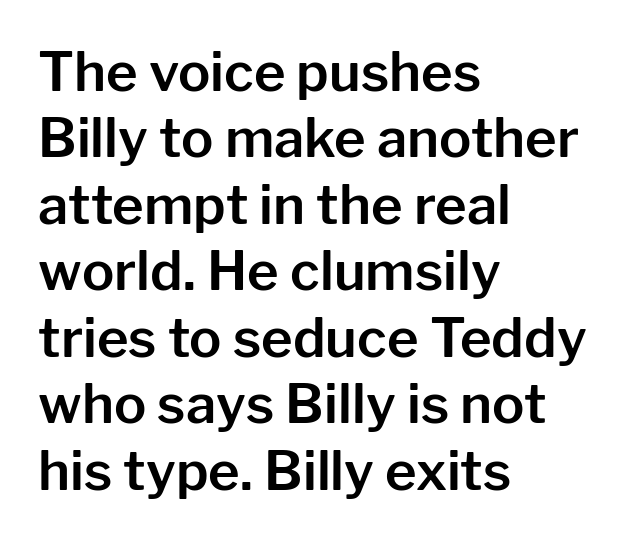
{"serif": "no", "italic": "no", "width": "normal", "stroke_contrast": "low", "x_height": "medium", "monospaced": "no", "underline": "no", "align": "left", "line_spacing_ratio": 1.23, "letter_spacing": "normal", "letter_spacing_em": 0.0, "glyph_px": 54}
